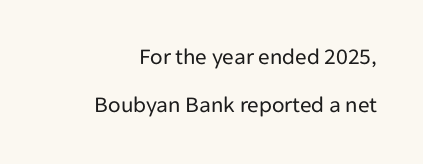
The image shows 23 px text type, upright; set loose line spacing (2.08x), normal letter spacing, not underlined.
